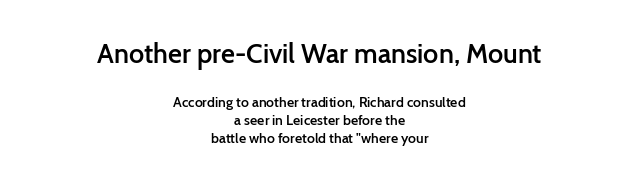
The image shows 27 px text type, upright; set centered, normal line spacing (1.3x), normal letter spacing, not underlined; the first (top) block is 1.93x larger.
